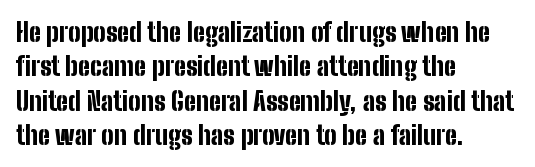
{"italic": "no", "bold": "yes", "underline": "no", "align": "left", "line_spacing": "normal", "line_spacing_ratio": 1.32, "letter_spacing": "normal", "letter_spacing_em": 0.0, "glyph_px": 26}
